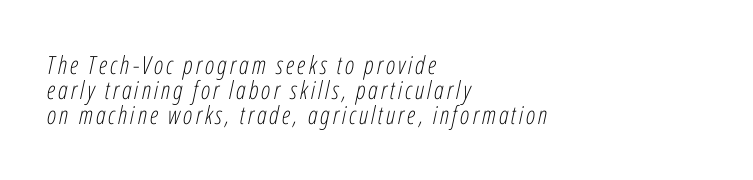
{"italic": "yes", "lean": "right", "slant_degrees": 12, "bold": "no", "underline": "no", "align": "left", "line_spacing": "tight", "line_spacing_ratio": 1.01, "glyph_px": 25}
